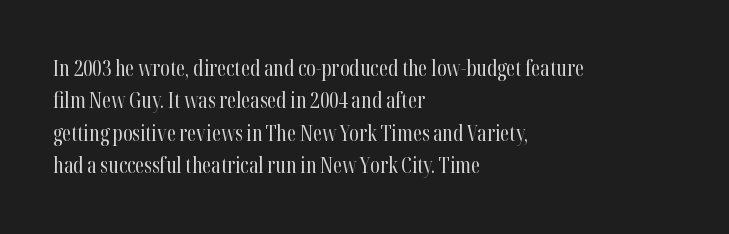
The image shows 21 px text type, upright; set left-aligned, normal line spacing (1.54x), normal letter spacing, not underlined.
